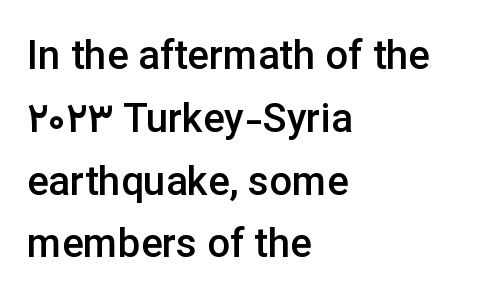
{"serif": "no", "italic": "no", "bold": "semi", "weight": "semibold", "width": "normal", "stroke_contrast": "low", "x_height": "medium", "monospaced": "no", "underline": "no", "align": "left", "line_spacing": "normal", "line_spacing_ratio": 1.57, "letter_spacing": "normal", "letter_spacing_em": 0.0, "glyph_px": 40}
